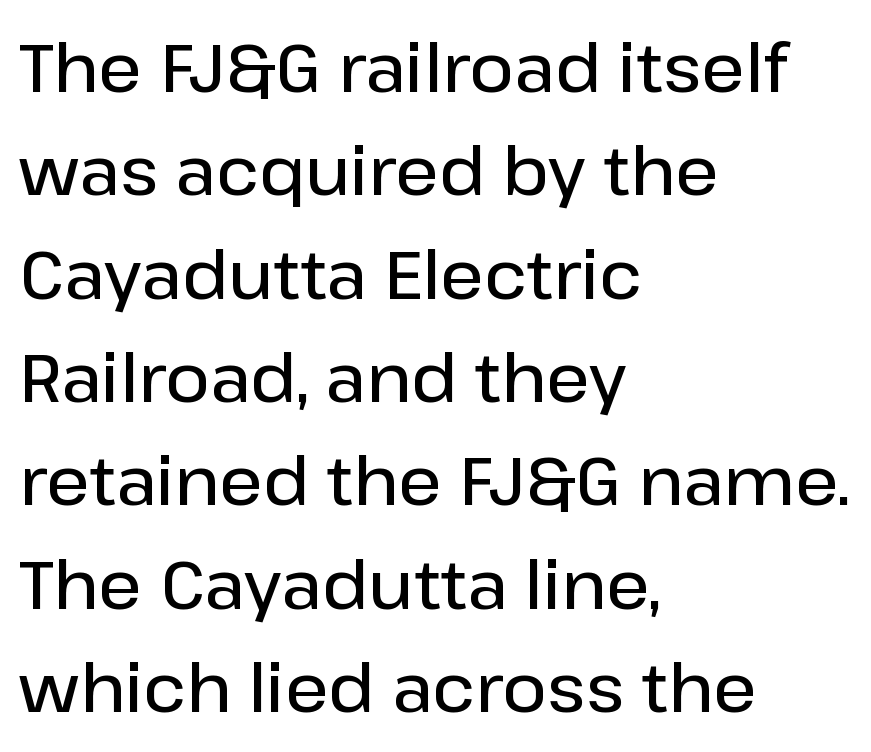
Q: Is the text bold? A: Semi-bold.
Q: Is the text italic (slanted)? A: No, it is upright.
Q: Is the typeface a serif or a sans-serif typeface? A: Sans-serif.
Q: Is the text underlined? A: No.
Q: How is the paragraph aligned? A: Left-aligned.
Q: Is the spacing between letters normal or unusually wide? A: Normal.
Q: Is the spacing between lines tight, normal or loose? A: Normal.
Q: Width (condensed, normal, or wide)? A: Normal.
Q: Stroke contrast? A: Low.
Q: x-height? A: Medium.
Q: Monospaced? A: No.
